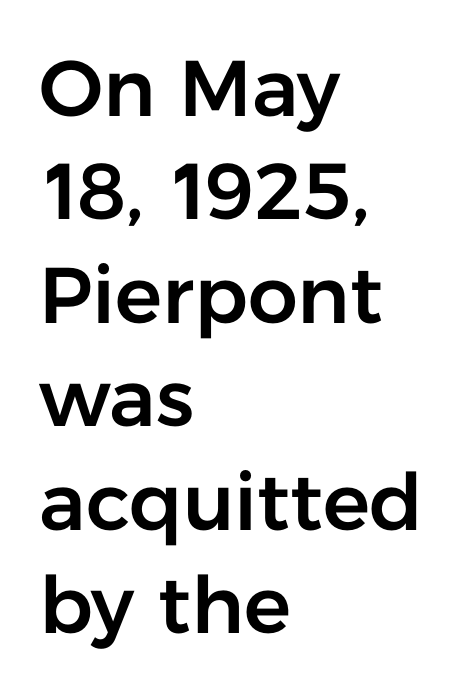
The image shows 79 px sans-serif type, upright; set left-aligned, normal line spacing (1.31x), normal letter spacing, not underlined; low stroke contrast and a medium x-height.
